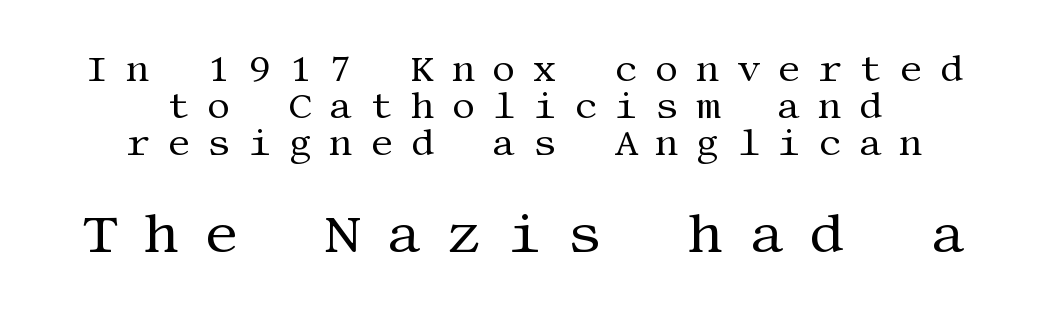
The image shows 55 px regular-weight serif type, upright; set centered, tight line spacing (1.0x), unusually wide letter spacing (+0.46 em), not underlined; the second (bottom) block is 1.49x larger; medium stroke contrast and a large x-height.
